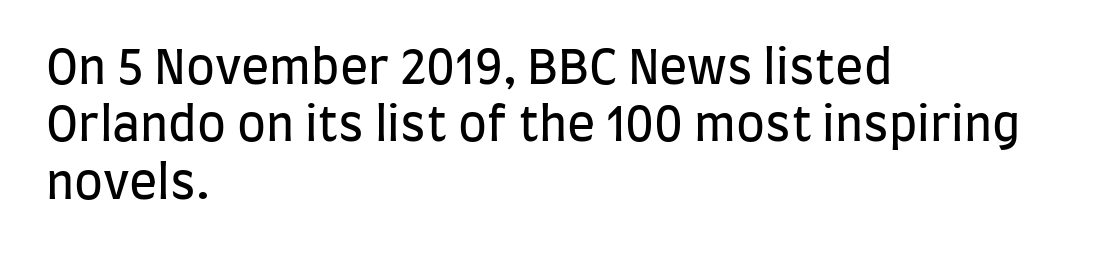
{"serif": "no", "italic": "no", "bold": "no", "weight": "regular", "width": "condensed", "stroke_contrast": "low", "x_height": "large", "monospaced": "no", "underline": "no", "align": "left", "line_spacing_ratio": 1.22, "letter_spacing": "normal", "letter_spacing_em": 0.0, "glyph_px": 47}
